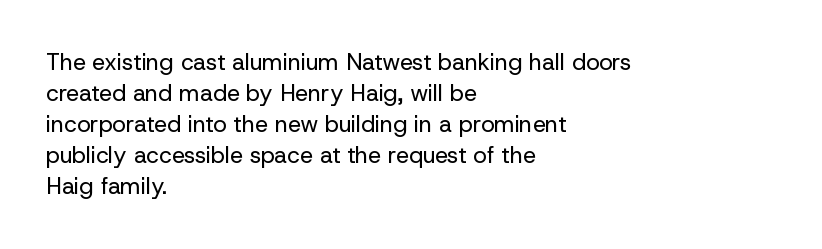
The image shows 23 px text type, upright; set left-aligned, normal line spacing (1.35x), normal letter spacing, not underlined.
